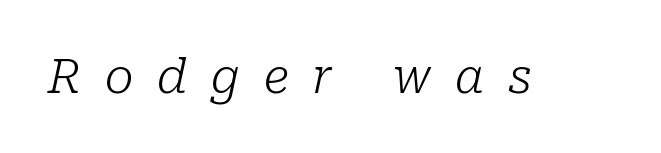
These lines have a slow, spaced-out rhythm from letter to letter. Is the type heavy? It reads as light-to-regular instead. Unlike a clean sans, this face finishes its strokes with serifs. It's the slanting kind of type.
